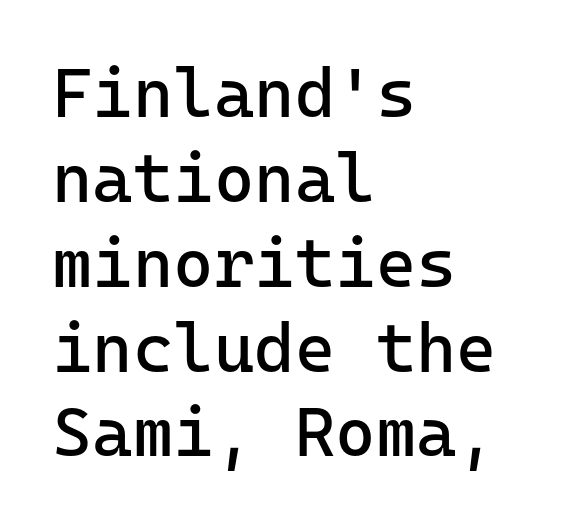
Characters remain perfectly vertical along every line. The rag falls on the right side of this text block. Does the type have serifs? No, each stem ends abruptly. Compared with a typical body face, this is equally light or lighter still.
